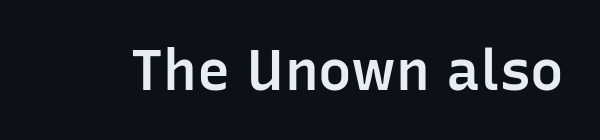
{"serif": "no", "italic": "no", "bold": "semi", "weight": "semibold", "width": "normal", "stroke_contrast": "low", "x_height": "medium", "monospaced": "no", "underline": "no", "letter_spacing": "normal", "letter_spacing_em": 0.0, "glyph_px": 56}
